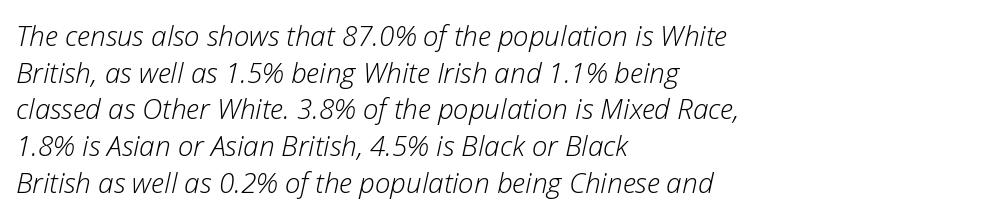
Q: Is the text bold? A: No.
Q: Is the text italic (slanted)? A: Yes, it leans right by about 12 degrees.
Q: Is the text underlined? A: No.
Q: How is the paragraph aligned? A: Left-aligned.
Q: Is the spacing between letters normal or unusually wide? A: Normal.
Q: Is the spacing between lines tight, normal or loose? A: Normal.
Q: Width (condensed, normal, or wide)? A: Normal.
Q: Stroke contrast? A: Low.
Q: x-height? A: Medium.
Q: Monospaced? A: No.
